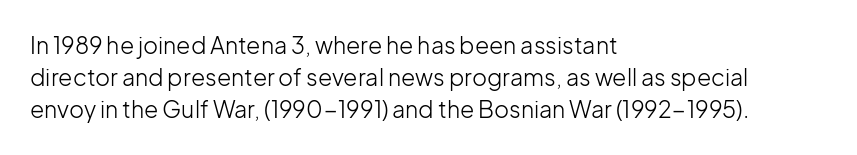
{"italic": "no", "bold": "no", "underline": "no", "align": "left", "line_spacing": "normal", "line_spacing_ratio": 1.4, "letter_spacing": "normal", "letter_spacing_em": 0.0, "glyph_px": 23}
